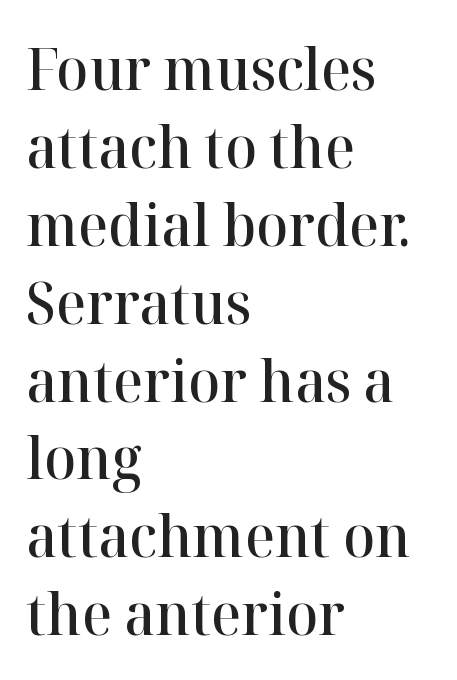
The image shows 59 px semibold serif type, upright; set left-aligned, normal line spacing (1.32x), normal letter spacing, not underlined; high stroke contrast and a medium x-height.
